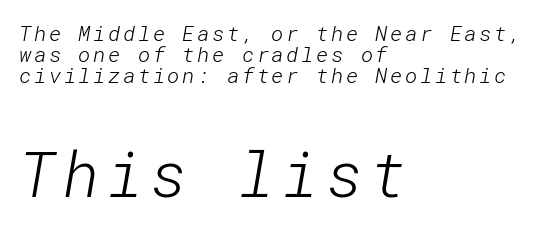
The letters look calm and open, with moderate or lighter stems. A typesetter would label this face a sans. Horizontal bands of white between lines are thin slivers. You get the small type first, then a jump to larger type. This sample is left-justified, so line endings fall wherever the words run out. The space beneath each line is pristine and unruled.
